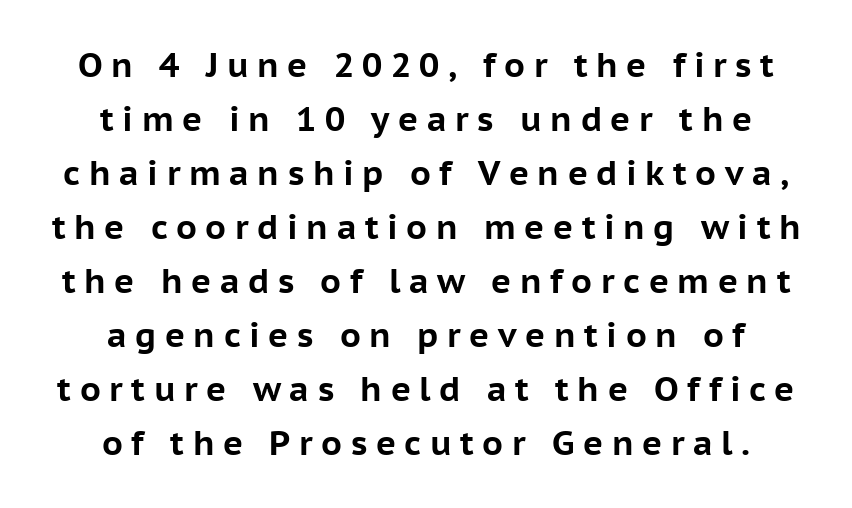
The image shows 34 px bold sans-serif type, upright; set centered, normal line spacing (1.59x), unusually wide letter spacing (+0.25 em), not underlined; low stroke contrast and a medium x-height.
